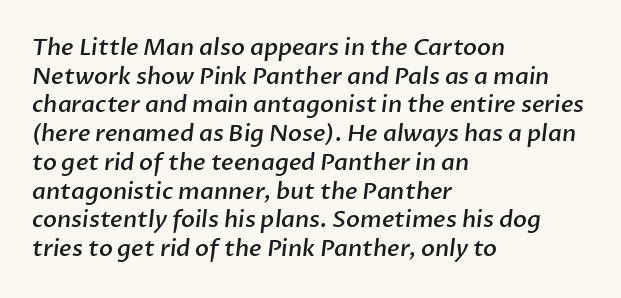
Q: Is the text bold? A: Semi-bold.
Q: Is the text underlined? A: No.
Q: How is the paragraph aligned? A: Left-aligned.
Q: Is the spacing between letters normal or unusually wide? A: Normal.
Q: Is the spacing between lines tight, normal or loose? A: Normal.
